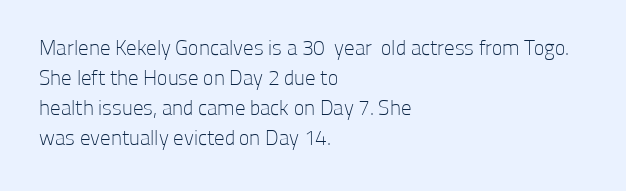
Q: Is the text bold? A: No.
Q: Is the text italic (slanted)? A: No, it is upright.
Q: Is the text underlined? A: No.
Q: How is the paragraph aligned? A: Left-aligned.
Q: Is the spacing between letters normal or unusually wide? A: Normal.
Q: Is the spacing between lines tight, normal or loose? A: Normal.
